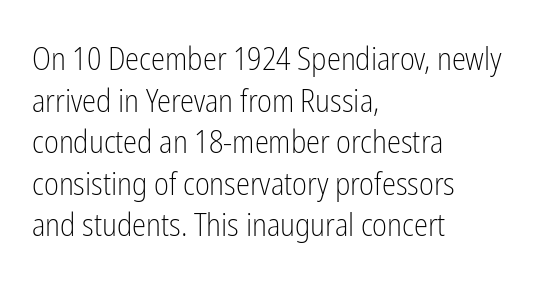
{"serif": "no", "italic": "no", "bold": "no", "weight": "light", "width": "condensed", "stroke_contrast": "low", "x_height": "medium", "monospaced": "no", "underline": "no", "align": "left", "line_spacing": "normal", "line_spacing_ratio": 1.3, "letter_spacing": "normal", "letter_spacing_em": 0.0, "glyph_px": 32}
